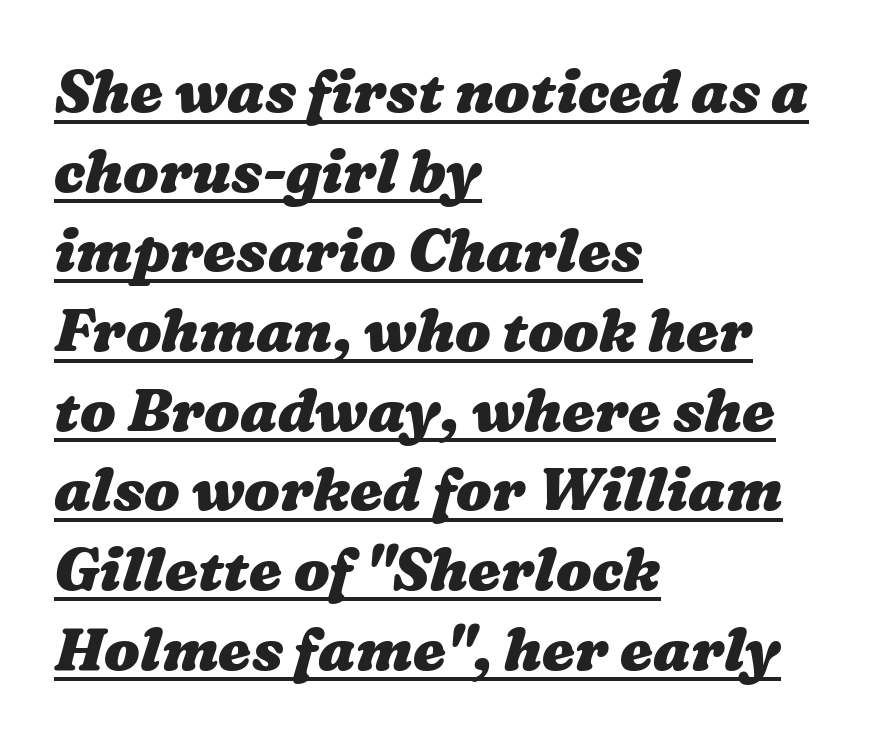
The image shows 59 px heavy, wide type; set left-aligned, normal line spacing (1.35x), normal letter spacing, underlined; medium stroke contrast and a medium x-height.
